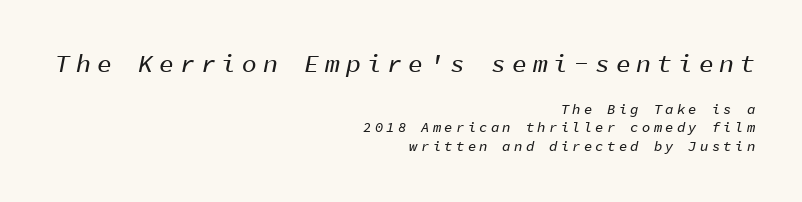
{"italic": "yes", "lean": "right", "slant_degrees": 11, "underline": "no", "align": "right", "line_spacing": "normal", "line_spacing_ratio": 1.32, "letter_spacing": "wide", "letter_spacing_em": 0.23, "larger_block": "first", "size_ratio": 1.79, "glyph_px": 25}
